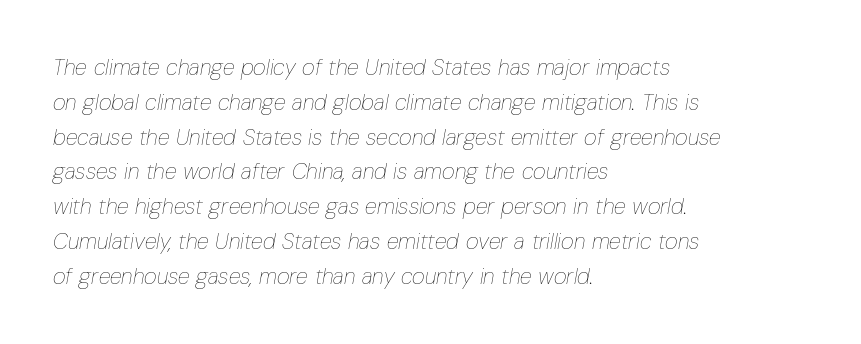
{"italic": "yes", "lean": "right", "slant_degrees": 10, "bold": "no", "underline": "no", "align": "left", "line_spacing": "normal", "line_spacing_ratio": 1.58, "letter_spacing": "normal", "letter_spacing_em": 0.0, "glyph_px": 22}
